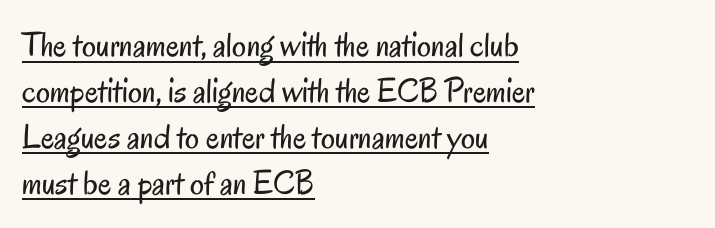
Each new line begins a customary step beneath the previous one. One-word summary of the alignment: left. Varying glyph widths throughout — classic text-font behaviour. Emphasis is given by a line drawn under the lettering. Style check: upright. The type family on display is of the sans-serif kind.
